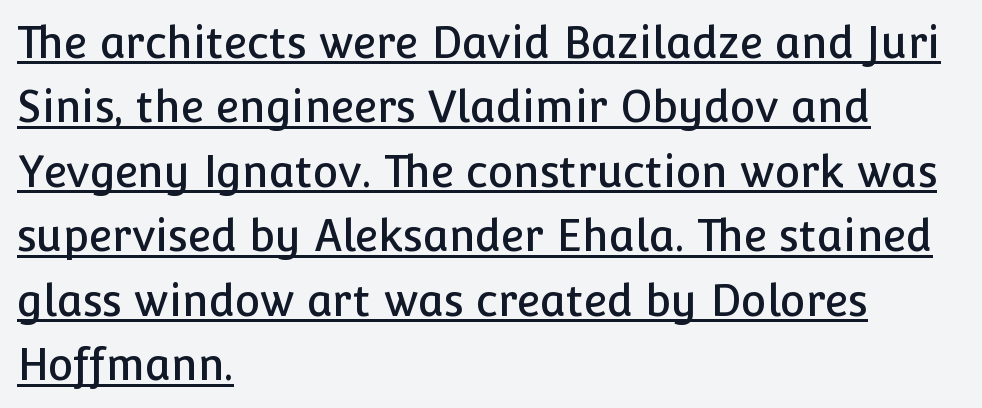
The image shows 43 px sans-serif type, upright; set left-aligned, normal line spacing (1.5x), normal letter spacing, underlined; low stroke contrast and a medium x-height.
